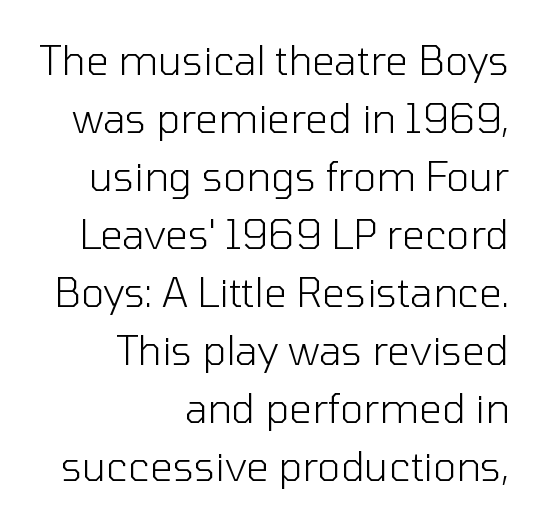
{"serif": "no", "italic": "no", "bold": "no", "weight": "light", "width": "normal", "stroke_contrast": "low", "x_height": "medium", "monospaced": "no", "underline": "no", "align": "right", "line_spacing": "normal", "line_spacing_ratio": 1.45, "letter_spacing": "normal", "letter_spacing_em": 0.0, "glyph_px": 40}
